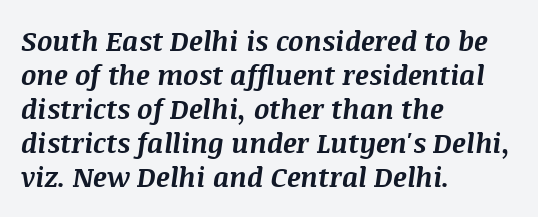
The image shows 27 px bold type, italic (leaning right); set left-aligned, normal line spacing (1.26x), normal letter spacing, not underlined.
